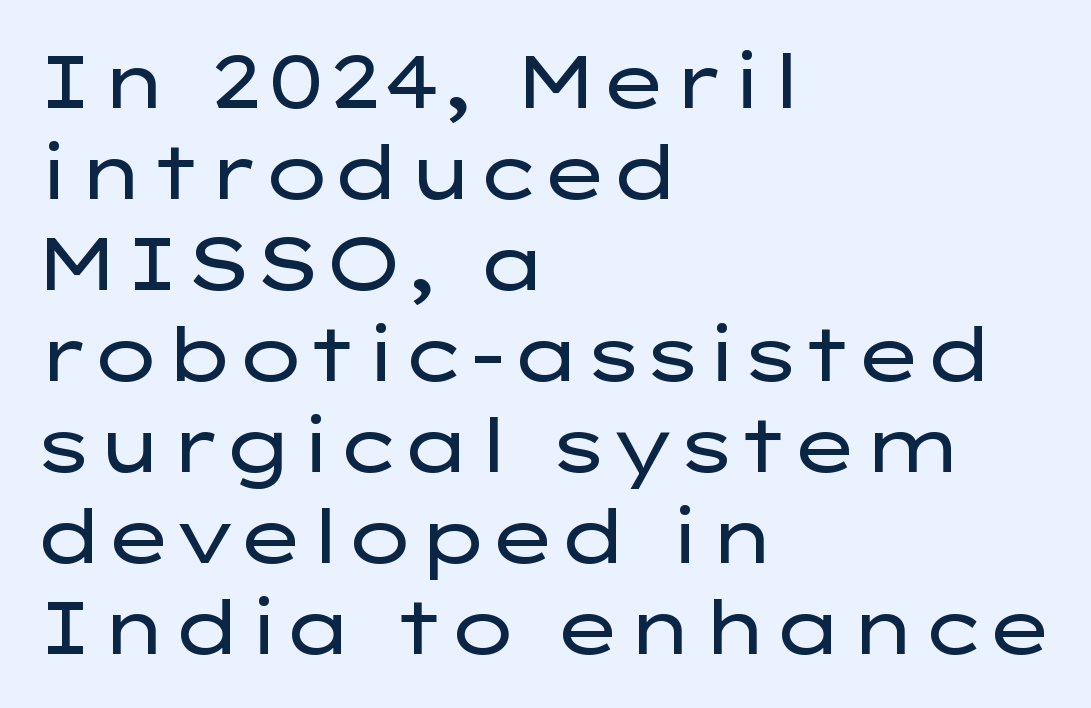
The image shows 74 px regular-weight, wide sans-serif type, upright; set left-aligned, line spacing 1.23x, normal letter spacing, not underlined; low stroke contrast and a medium x-height.
